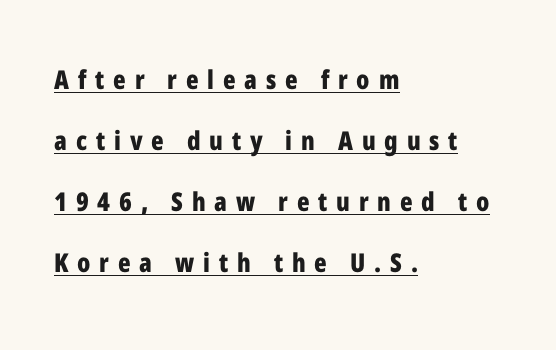
The image shows 26 px bold type, upright; set left-aligned, loose line spacing (2.35x), unusually wide letter spacing (+0.34 em), underlined.
